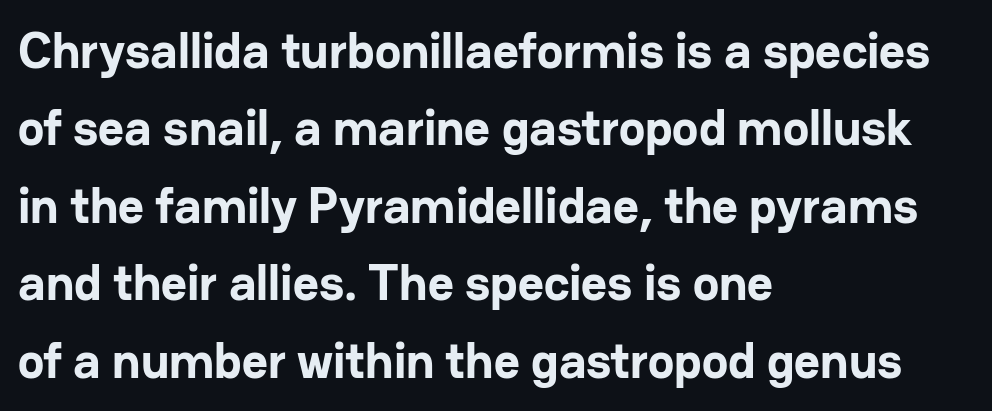
The face used here is proportionally spaced, like ordinary book or web type. Reading down the column, the eye jumps a familiar distance to each next line. Unlike a traditional serif, this face leaves its strokes unadorned. Each glyph is drawn with heavy, bold strokes. Does the copy run flush right? No — it runs flush left. This rendering leaves character spacing at its baseline value.
